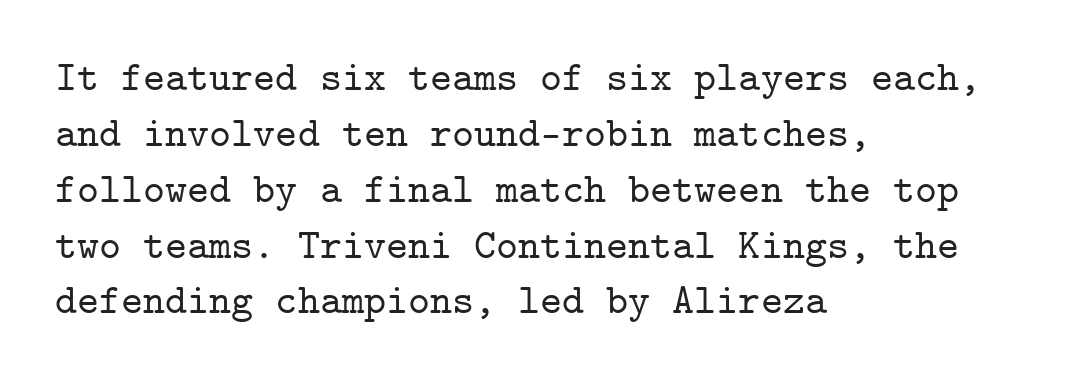
{"serif": "yes", "italic": "no", "width": "normal", "stroke_contrast": "low", "x_height": "medium", "monospaced": "yes", "underline": "no", "align": "left", "line_spacing": "normal", "line_spacing_ratio": 1.33, "letter_spacing": "normal", "letter_spacing_em": 0.0, "glyph_px": 42}
